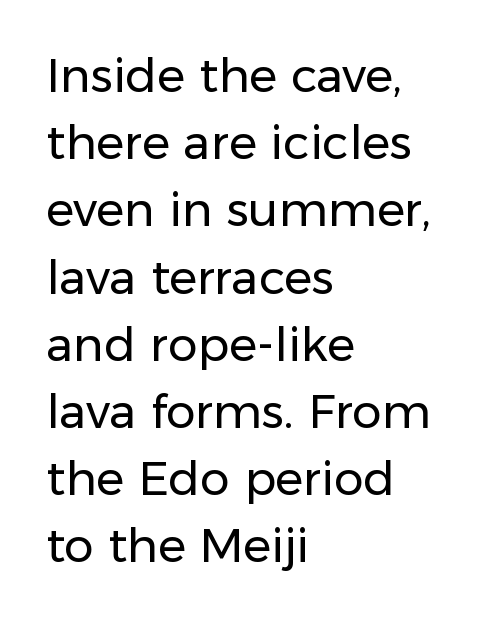
One glance says typical: line gaps are just what's usual. Decoration check: the copy has no underline. The lettering stays uniformly vertical, giving the passage a roman look. Does extra space separate the letters? No, they use regular spacing.
